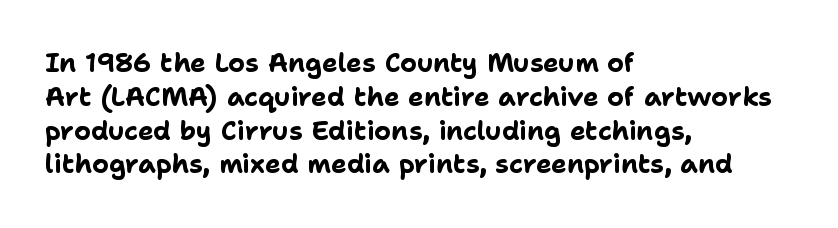
{"italic": "no", "bold": "yes", "underline": "no", "align": "left", "line_spacing": "normal", "line_spacing_ratio": 1.3, "letter_spacing": "normal", "letter_spacing_em": 0.0, "glyph_px": 26}
